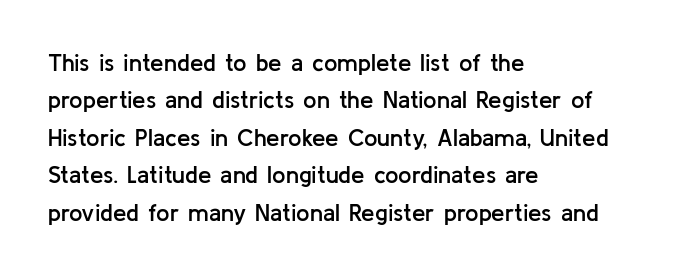
Summary of vertical rhythm: regular, with standard interline spacing. Do the letters lean? They stand straight. The passage is arranged the way most books set body copy — flush left. Bare-footed words on every line. The gaps between neighbouring characters are ordinary and unremarkable.
